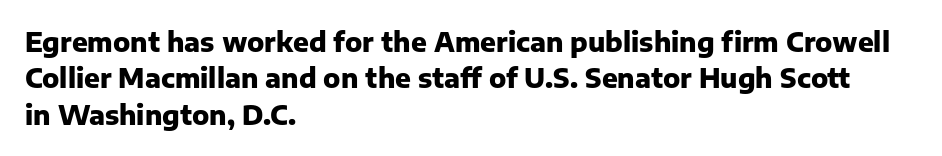
Q: Is the text bold? A: Yes.
Q: Is the text italic (slanted)? A: No, it is upright.
Q: Is the text underlined? A: No.
Q: How is the paragraph aligned? A: Left-aligned.
Q: Is the spacing between letters normal or unusually wide? A: Normal.
Q: Is the spacing between lines tight, normal or loose? A: Normal.
